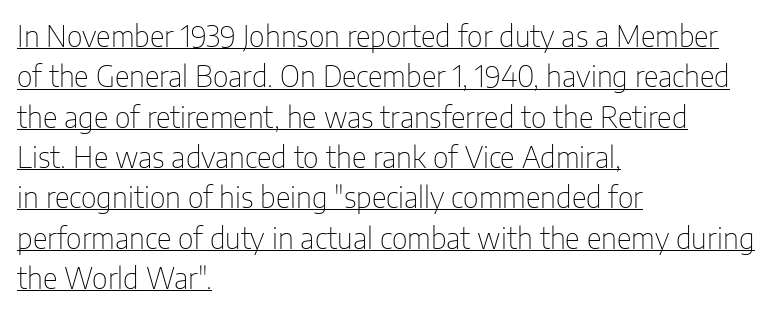
Q: Is the text bold? A: No.
Q: Is the text italic (slanted)? A: No, it is upright.
Q: Is the typeface a serif or a sans-serif typeface? A: Sans-serif.
Q: Is the text underlined? A: Yes.
Q: How is the paragraph aligned? A: Left-aligned.
Q: Is the spacing between letters normal or unusually wide? A: Normal.
Q: Is the spacing between lines tight, normal or loose? A: Normal.
Q: Width (condensed, normal, or wide)? A: Condensed.
Q: Stroke contrast? A: Low.
Q: x-height? A: Medium.
Q: Monospaced? A: No.
